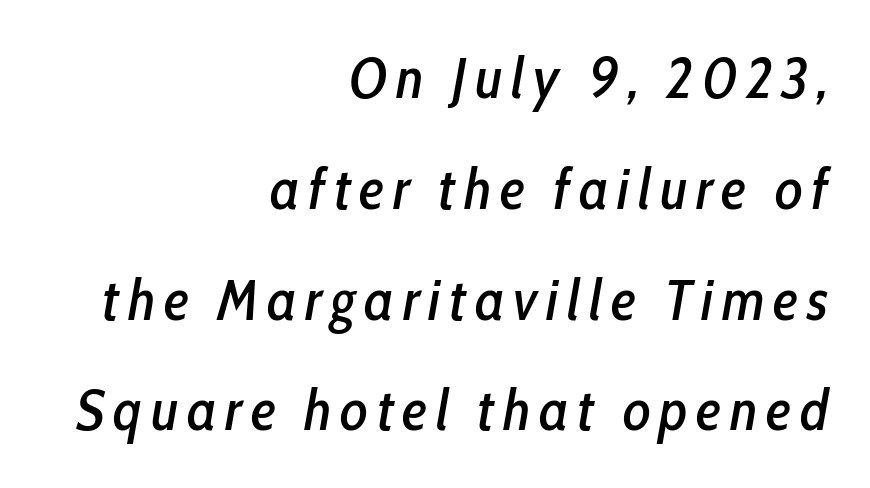
{"italic": "yes", "lean": "right", "slant_degrees": 10, "width": "condensed", "stroke_contrast": "low", "x_height": "medium", "monospaced": "no", "underline": "no", "align": "right", "line_spacing": "loose", "line_spacing_ratio": 1.91, "glyph_px": 58}
